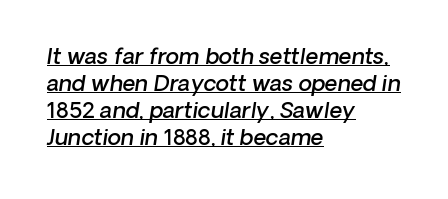
{"italic": "yes", "lean": "right", "slant_degrees": 8, "bold": "semi", "underline": "yes", "align": "left", "line_spacing_ratio": 1.23, "letter_spacing": "normal", "letter_spacing_em": 0.0, "glyph_px": 22}
